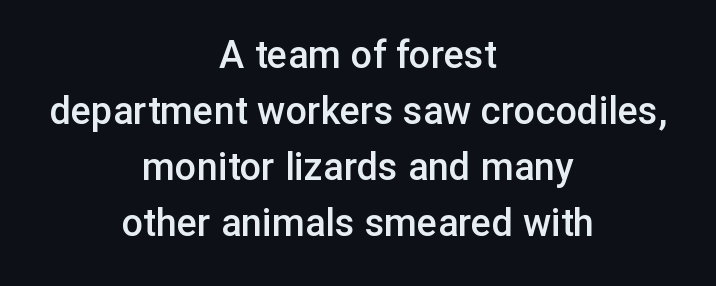
The image shows 38 px semibold sans-serif type, upright; set centered, normal line spacing (1.47x), normal letter spacing, not underlined; low stroke contrast and a medium x-height.
